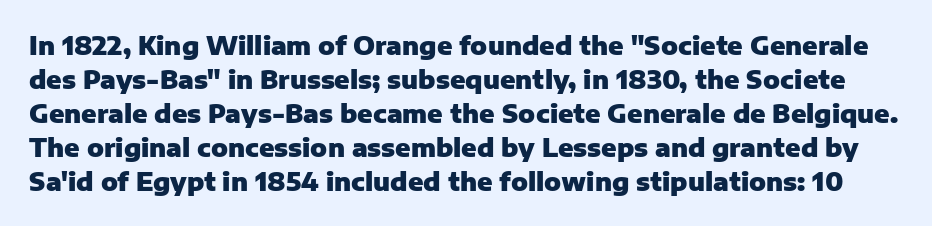
Q: Is the text bold? A: Yes.
Q: Is the text italic (slanted)? A: No, it is upright.
Q: Is the text underlined? A: No.
Q: Is the spacing between letters normal or unusually wide? A: Normal.
Q: Is the spacing between lines tight, normal or loose? A: Normal.
